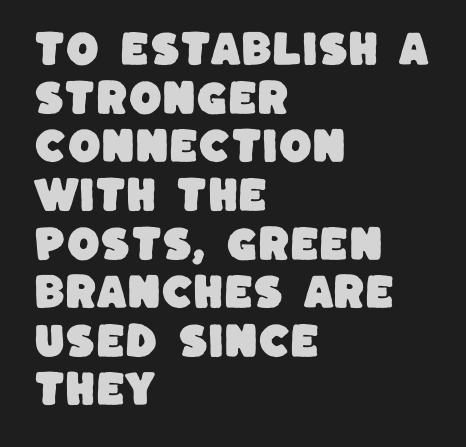
{"serif": "no", "width": "normal", "stroke_contrast": "low", "x_height": "large", "monospaced": "no", "underline": "no", "align": "left", "line_spacing": "normal", "line_spacing_ratio": 1.28, "letter_spacing": "normal", "letter_spacing_em": 0.0, "glyph_px": 38}
